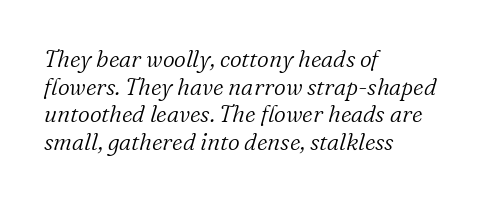
Q: Is the text bold? A: No.
Q: Is the text italic (slanted)? A: Yes, it leans right by about 16 degrees.
Q: Is the text underlined? A: No.
Q: How is the paragraph aligned? A: Left-aligned.
Q: Is the spacing between letters normal or unusually wide? A: Normal.
